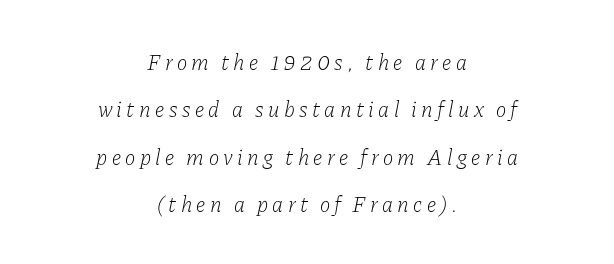
{"italic": "yes", "lean": "right", "slant_degrees": 11, "bold": "no", "underline": "no", "align": "center", "line_spacing": "loose", "line_spacing_ratio": 2.15, "letter_spacing": "wide", "letter_spacing_em": 0.2, "glyph_px": 22}
